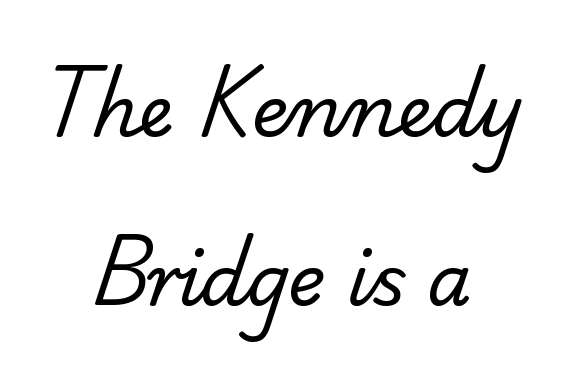
{"serif": "no", "bold": "no", "weight": "regular", "width": "normal", "stroke_contrast": "low", "x_height": "small", "monospaced": "no", "underline": "no", "align": "center", "line_spacing": "loose", "line_spacing_ratio": 2.38, "letter_spacing": "normal", "letter_spacing_em": 0.0, "glyph_px": 71}
